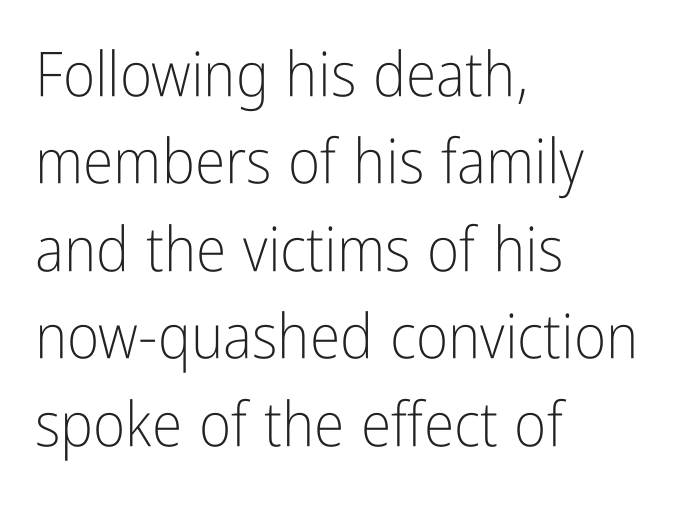
Q: Is the text bold? A: No.
Q: Is the text italic (slanted)? A: No, it is upright.
Q: Is the typeface a serif or a sans-serif typeface? A: Sans-serif.
Q: Is the text underlined? A: No.
Q: How is the paragraph aligned? A: Left-aligned.
Q: Is the spacing between letters normal or unusually wide? A: Normal.
Q: Is the spacing between lines tight, normal or loose? A: Normal.
Q: Width (condensed, normal, or wide)? A: Condensed.
Q: Stroke contrast? A: Low.
Q: x-height? A: Medium.
Q: Monospaced? A: No.
